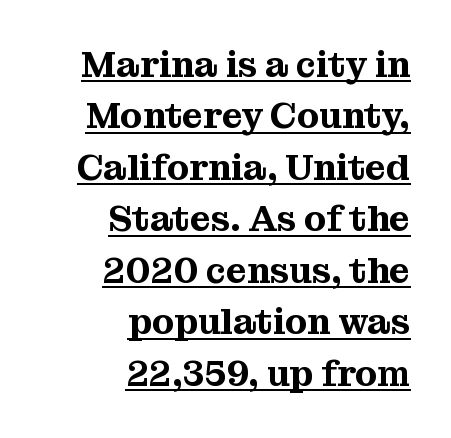
The image shows 36 px serif type, upright; set right-aligned, normal line spacing (1.43x), normal letter spacing, underlined; medium stroke contrast and a medium x-height.
